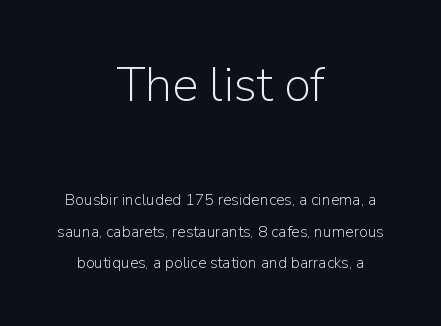
This layout puts the oversized block above and the modest block below. A bare baseline throughout the passage. A typesetter would call this proportional, since set widths differ per character. Upright lettering throughout. No heavy texture on the line: the type isn't bold. Tracking here is standard; glyphs follow each other at the usual distance.
